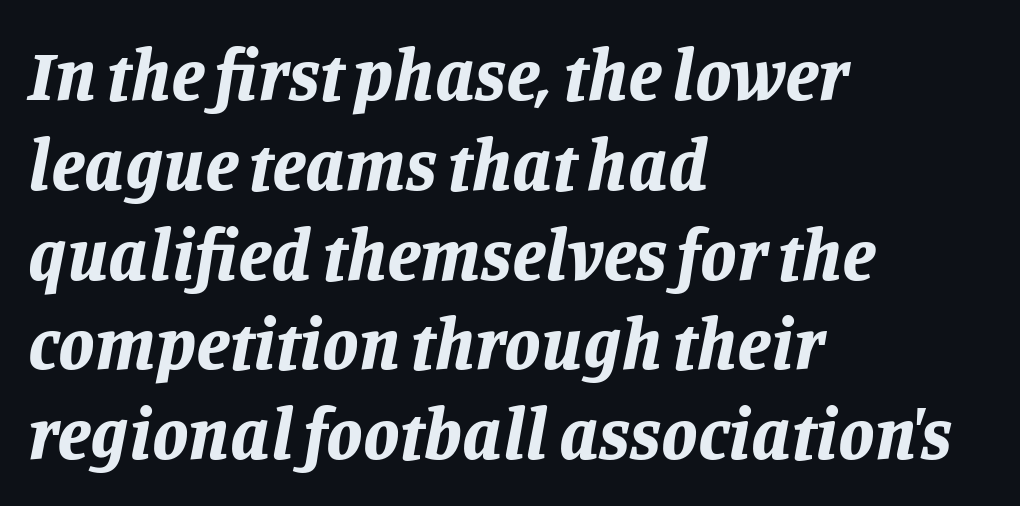
Q: Is the text bold? A: Yes.
Q: Is the text italic (slanted)? A: Yes, it leans right by about 11 degrees.
Q: Is the text underlined? A: No.
Q: How is the paragraph aligned? A: Left-aligned.
Q: Is the spacing between letters normal or unusually wide? A: Normal.
Q: Width (condensed, normal, or wide)? A: Normal.
Q: Stroke contrast? A: Low.
Q: x-height? A: Large.
Q: Monospaced? A: No.
